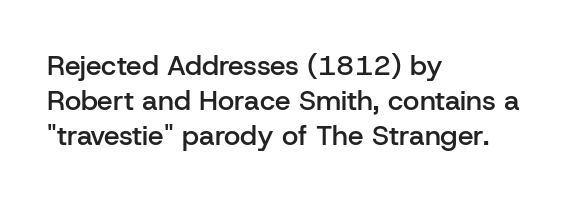
Q: Is the text bold? A: Semi-bold.
Q: Is the text italic (slanted)? A: No, it is upright.
Q: Is the typeface a serif or a sans-serif typeface? A: Sans-serif.
Q: Is the text underlined? A: No.
Q: How is the paragraph aligned? A: Left-aligned.
Q: Is the spacing between letters normal or unusually wide? A: Normal.
Q: Is the spacing between lines tight, normal or loose? A: Normal.
Q: Width (condensed, normal, or wide)? A: Normal.
Q: Stroke contrast? A: Low.
Q: x-height? A: Medium.
Q: Monospaced? A: No.
